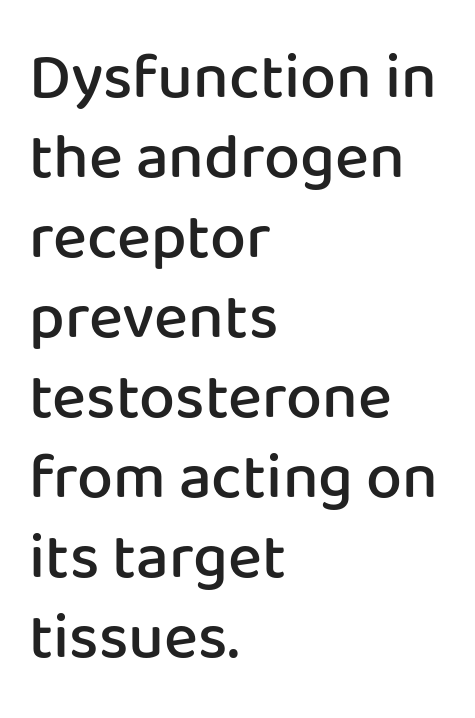
{"serif": "no", "italic": "no", "bold": "semi", "weight": "semibold", "width": "normal", "stroke_contrast": "low", "x_height": "medium", "monospaced": "no", "underline": "no", "align": "left", "line_spacing": "normal", "line_spacing_ratio": 1.25, "letter_spacing": "normal", "letter_spacing_em": 0.0, "glyph_px": 64}
